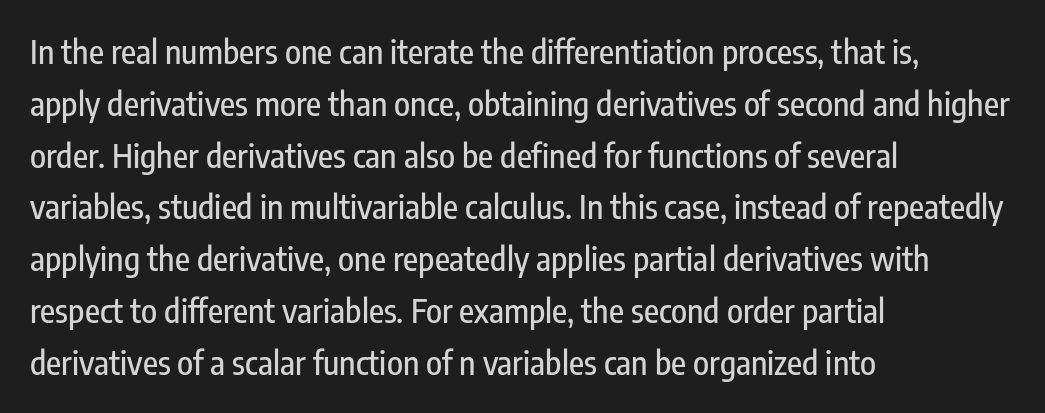
The image shows 33 px condensed sans-serif type, upright; set left-aligned, normal line spacing (1.57x), normal letter spacing, not underlined; low stroke contrast and a medium x-height.
